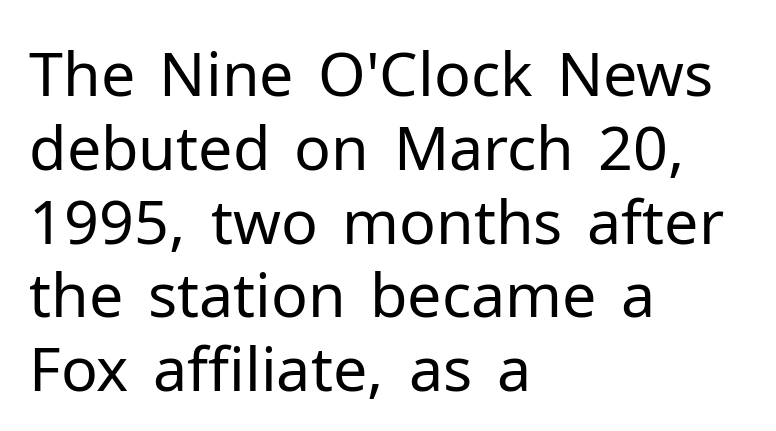
The image shows 61 px regular-weight sans-serif type, upright; set left-aligned, line spacing 1.21x, normal letter spacing, not underlined; low stroke contrast and a medium x-height.
